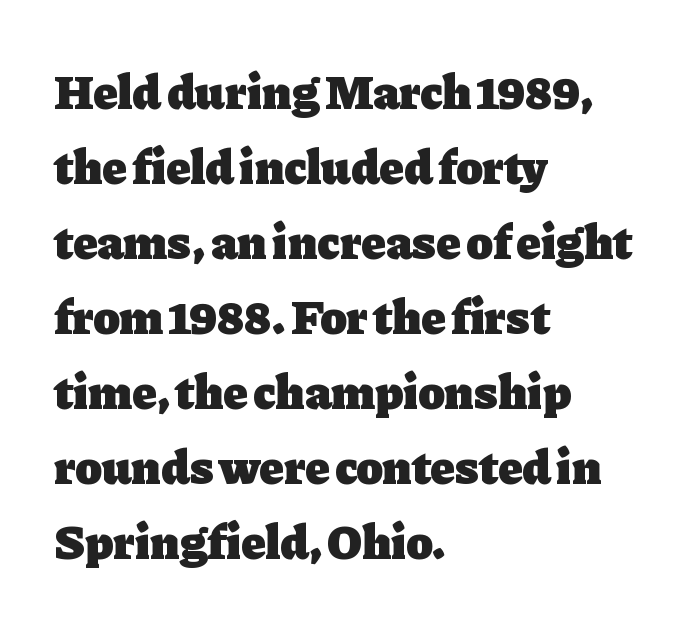
The image shows 49 px heavy serif type, upright; set left-aligned, normal line spacing (1.53x), normal letter spacing, not underlined; low stroke contrast and a medium x-height.
